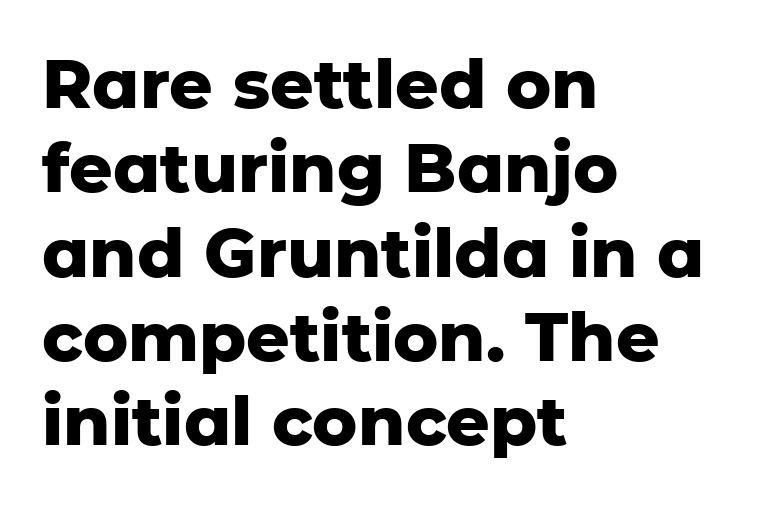
Q: Is the text bold? A: Yes.
Q: Is the text italic (slanted)? A: No, it is upright.
Q: Is the typeface a serif or a sans-serif typeface? A: Sans-serif.
Q: Is the text underlined? A: No.
Q: How is the paragraph aligned? A: Left-aligned.
Q: Is the spacing between letters normal or unusually wide? A: Normal.
Q: Width (condensed, normal, or wide)? A: Normal.
Q: Stroke contrast? A: Low.
Q: x-height? A: Medium.
Q: Monospaced? A: No.
